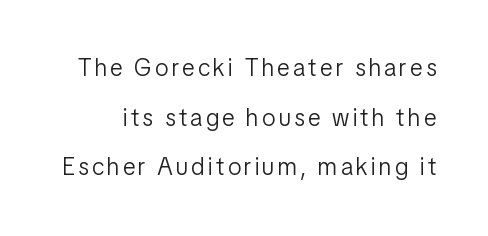
Posture: straight, roman, zero tilt. Weight: not bold — regular or lighter. Underlining? Definitely not there. Baseline-to-baseline distance is far greater than the letter height.
